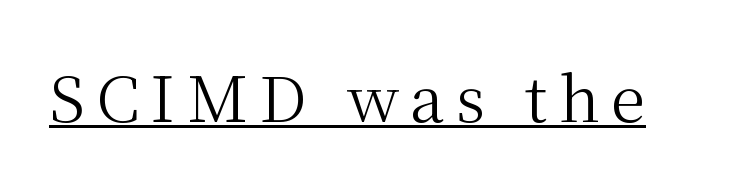
{"serif": "yes", "italic": "no", "bold": "no", "weight": "regular", "width": "normal", "stroke_contrast": "medium", "x_height": "medium", "monospaced": "no", "underline": "yes", "glyph_px": 63}
